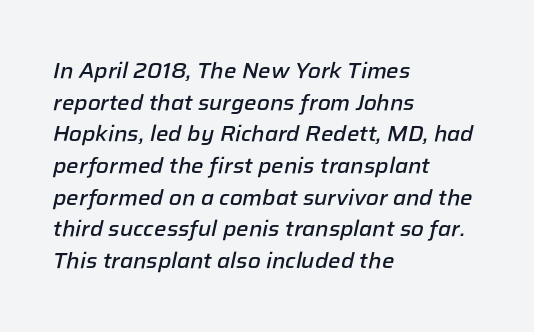
{"italic": "yes", "lean": "right", "slant_degrees": 12, "bold": "semi", "underline": "no", "align": "left", "line_spacing": "normal", "line_spacing_ratio": 1.44, "letter_spacing": "normal", "letter_spacing_em": 0.0, "glyph_px": 22}
